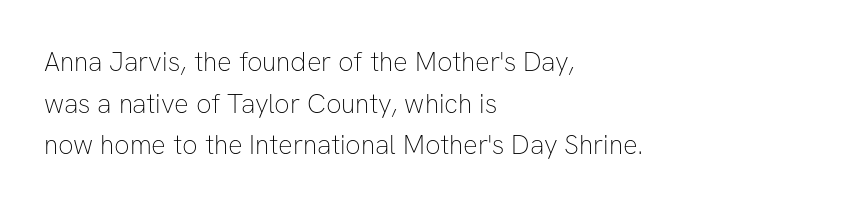
{"italic": "no", "bold": "no", "underline": "no", "align": "left", "line_spacing": "normal", "line_spacing_ratio": 1.54, "letter_spacing": "normal", "letter_spacing_em": 0.0, "glyph_px": 27}
